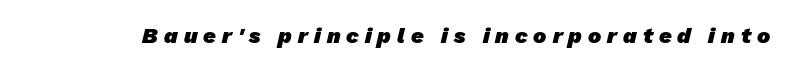
Q: Is the text bold? A: Yes.
Q: Is the text underlined? A: No.
Q: Is the spacing between letters normal or unusually wide? A: Unusually wide.
